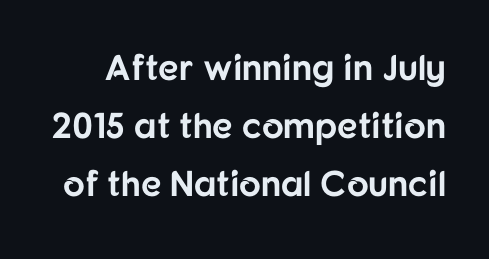
The image shows 36 px bold sans-serif type, upright; set normal line spacing (1.61x), normal letter spacing, not underlined; low stroke contrast and a medium x-height.
